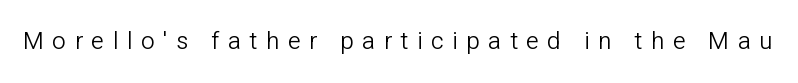
{"italic": "no", "bold": "no", "underline": "no", "letter_spacing": "wide", "letter_spacing_em": 0.36, "glyph_px": 24}
